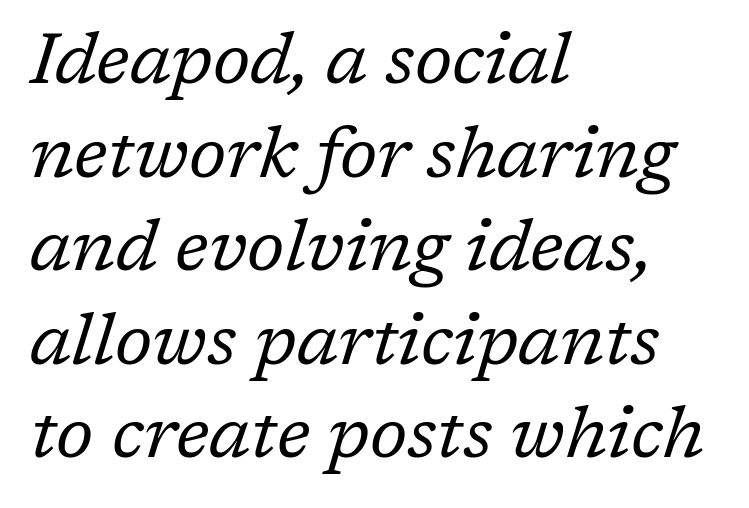
The image shows 72 px regular-weight serif type, italic (leaning right); set left-aligned, normal line spacing (1.3x), normal letter spacing, not underlined; low stroke contrast and a medium x-height.
